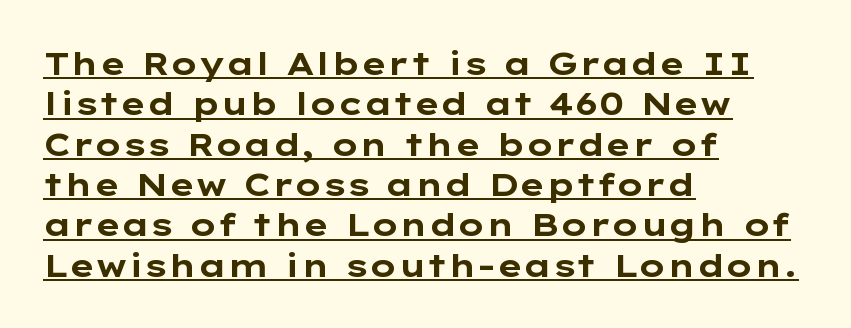
{"serif": "no", "italic": "no", "bold": "yes", "weight": "bold", "width": "wide", "stroke_contrast": "low", "x_height": "medium", "monospaced": "no", "underline": "yes", "align": "left", "line_spacing": "normal", "line_spacing_ratio": 1.26, "letter_spacing": "normal", "letter_spacing_em": 0.0, "glyph_px": 32}
